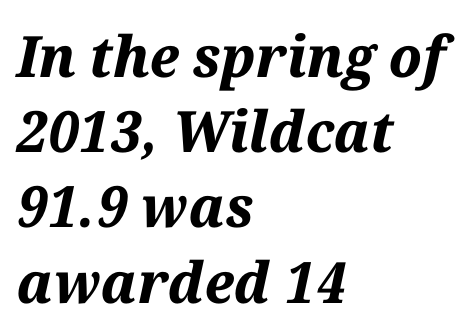
The image shows 57 px bold type, italic (leaning right); set left-aligned, normal line spacing (1.32x), normal letter spacing, not underlined; medium stroke contrast and a medium x-height.
